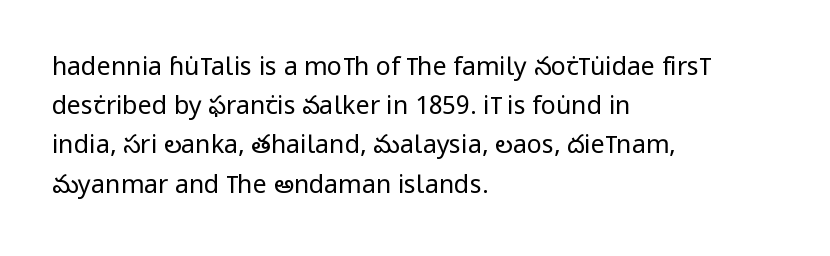
{"italic": "no", "bold": "no", "underline": "no", "align": "left", "line_spacing": "normal", "line_spacing_ratio": 1.57, "letter_spacing": "normal", "letter_spacing_em": 0.0, "glyph_px": 25}
